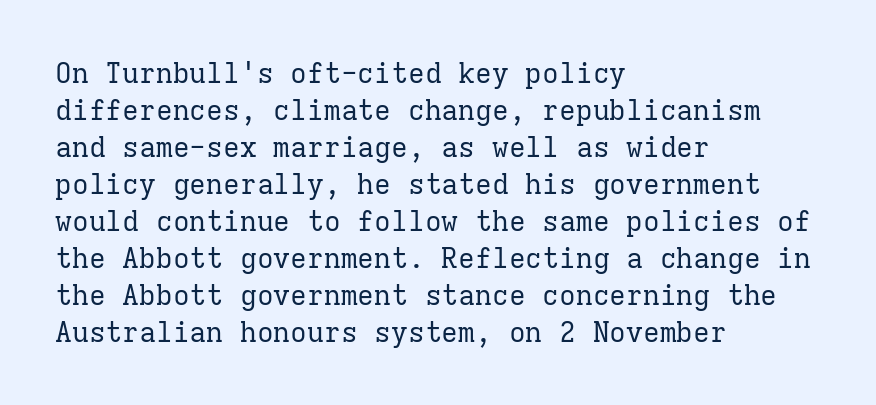
The image shows 28 px regular-weight serif type, upright, monospaced; set left-aligned, normal line spacing (1.32x), normal letter spacing, not underlined; low stroke contrast and a medium x-height.
